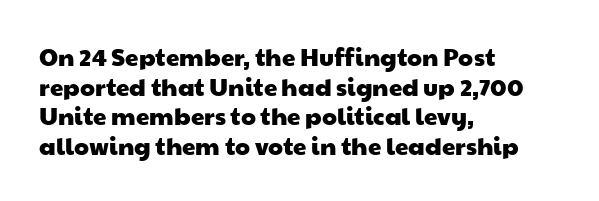
{"underline": "no", "align": "left", "line_spacing_ratio": 1.23, "letter_spacing": "normal", "letter_spacing_em": 0.0, "glyph_px": 24}
